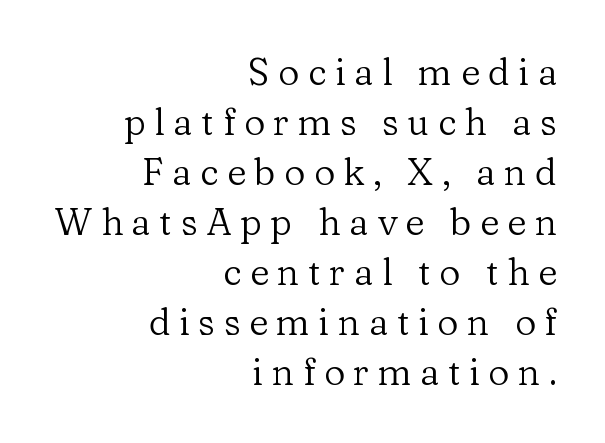
Q: Is the text bold? A: No.
Q: Is the text italic (slanted)? A: No, it is upright.
Q: Is the typeface a serif or a sans-serif typeface? A: Serif.
Q: Is the text underlined? A: No.
Q: How is the paragraph aligned? A: Right-aligned.
Q: Is the spacing between letters normal or unusually wide? A: Unusually wide.
Q: Is the spacing between lines tight, normal or loose? A: Normal.
Q: Width (condensed, normal, or wide)? A: Normal.
Q: Stroke contrast? A: Low.
Q: x-height? A: Medium.
Q: Monospaced? A: No.
